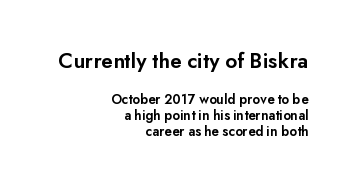
Q: Is the text bold? A: Semi-bold.
Q: Is the text italic (slanted)? A: No, it is upright.
Q: Is the text underlined? A: No.
Q: How is the paragraph aligned? A: Right-aligned.
Q: Is the spacing between letters normal or unusually wide? A: Normal.
Q: Is the spacing between lines tight, normal or loose? A: Tight.
Q: Which block of text is set in a larger size, the first (top) or the second (bottom)? A: The first (top) one.
